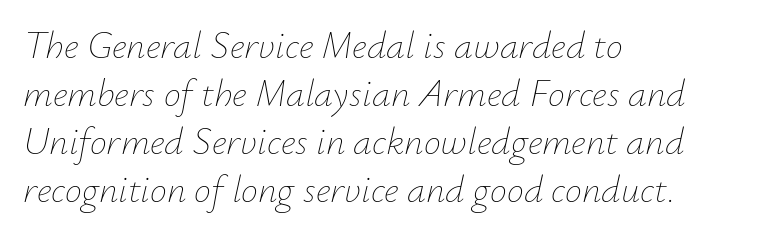
The image shows 38 px thin type, italic (leaning right); set left-aligned, normal line spacing (1.26x), normal letter spacing, not underlined; low stroke contrast and a small x-height.
